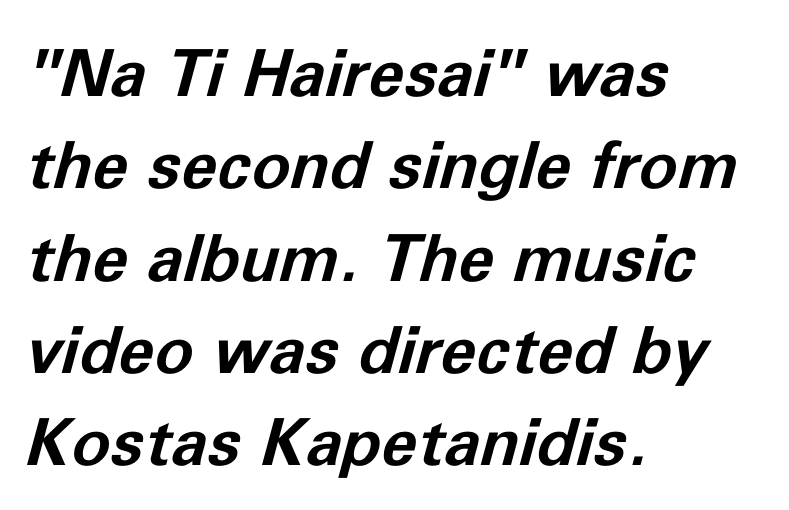
The letters are slanted; this is an italic face. Underlining? Definitely not there. This is heavy type, rendered in bold. These lines stack with their left ends in a neat column. Here the designer chose a conventional face with non-uniform glyph widths.
